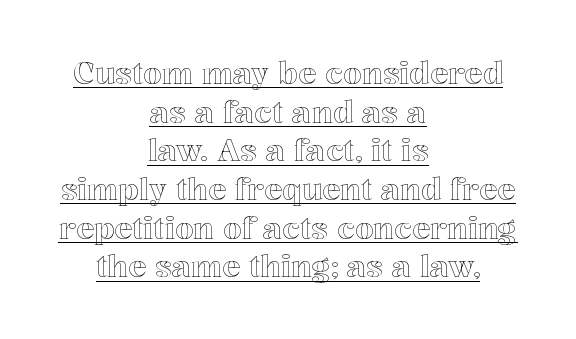
The letters stand straight up with perfectly vertical stems. The face used here is proportionally spaced, like ordinary book or web type. If you measured baseline to baseline, you'd find a middling distance. The words here are underlined. Words appear dense and cohesive because spacing is normal. Typeset on center — no edge is straight.
